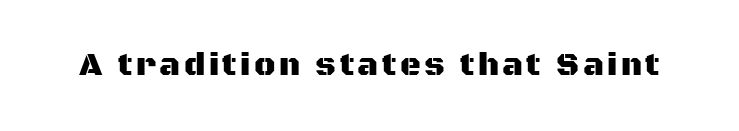
Think of a printed novel: that variable character pitch is what you see here. A typesetter would mark this as roman, not italic. This sample uses a sans-serif face. Decoration check: the copy has no underline.
